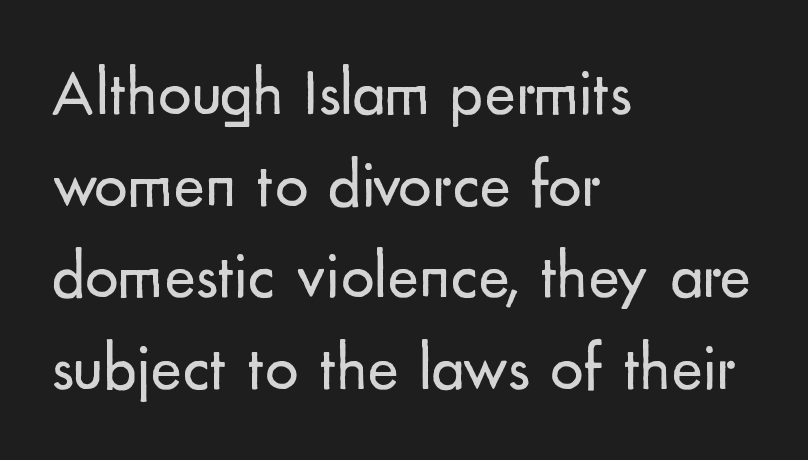
The image shows 66 px regular-weight sans-serif type, upright; set left-aligned, normal line spacing (1.39x), normal letter spacing, not underlined; low stroke contrast and a small x-height.
